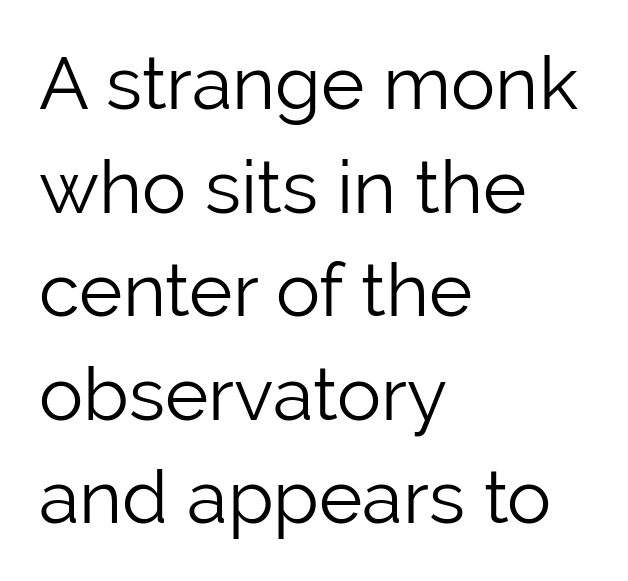
Default kerning and tracking; the words read as compact shapes. No feet cap the strokes, marking this as sans-serif type. Posture: vertical. Layout note: lines flush left. Proportional: the letters do not fall into vertical columns. Does the leading feel generous? No, just average.
